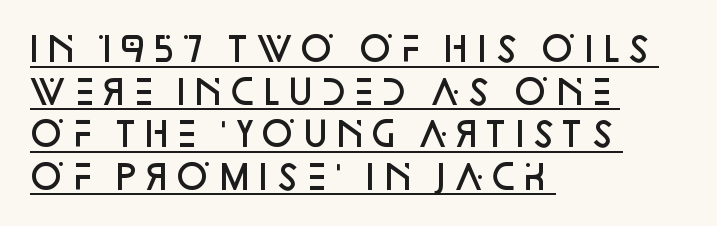
Q: Is the text bold? A: Semi-bold.
Q: Is the text italic (slanted)? A: No, it is upright.
Q: Is the typeface a serif or a sans-serif typeface? A: Sans-serif.
Q: Is the text underlined? A: Yes.
Q: How is the paragraph aligned? A: Left-aligned.
Q: Is the spacing between letters normal or unusually wide? A: Normal.
Q: Is the spacing between lines tight, normal or loose? A: Normal.
Q: Width (condensed, normal, or wide)? A: Normal.
Q: Stroke contrast? A: Low.
Q: x-height? A: Large.
Q: Monospaced? A: No.
